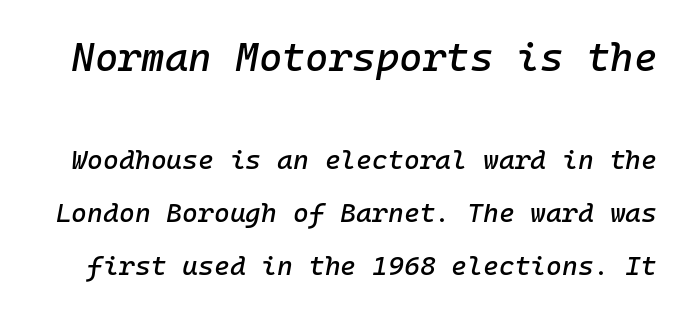
Q: Is the text italic (slanted)? A: Yes, it leans right by about 10 degrees.
Q: Is the text underlined? A: No.
Q: Is the spacing between letters normal or unusually wide? A: Normal.
Q: Is the spacing between lines tight, normal or loose? A: Loose.
Q: Which block of text is set in a larger size, the first (top) or the second (bottom)? A: The first (top) one.
Q: Width (condensed, normal, or wide)? A: Normal.
Q: Stroke contrast? A: Low.
Q: x-height? A: Medium.
Q: Monospaced? A: Yes.
